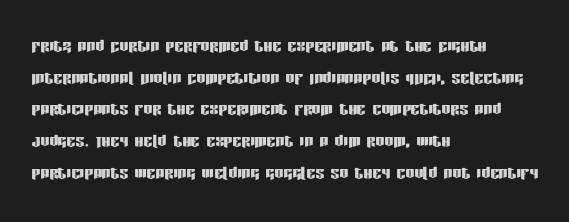
Ordinary non-slanted type is in use. Letter spacing: default. This sample is left-justified, so line endings fall wherever the words run out. Underline: absent. Successive baselines arrive at the customary interval.
